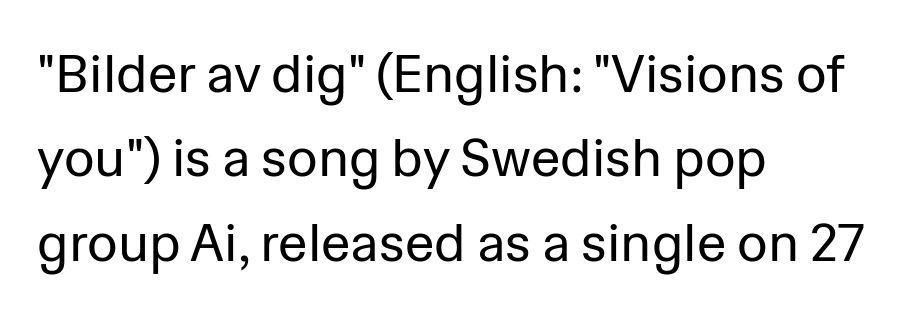
The image shows 53 px regular-weight sans-serif type, upright; set left-aligned, normal line spacing (1.59x), normal letter spacing, not underlined; low stroke contrast and a medium x-height.
